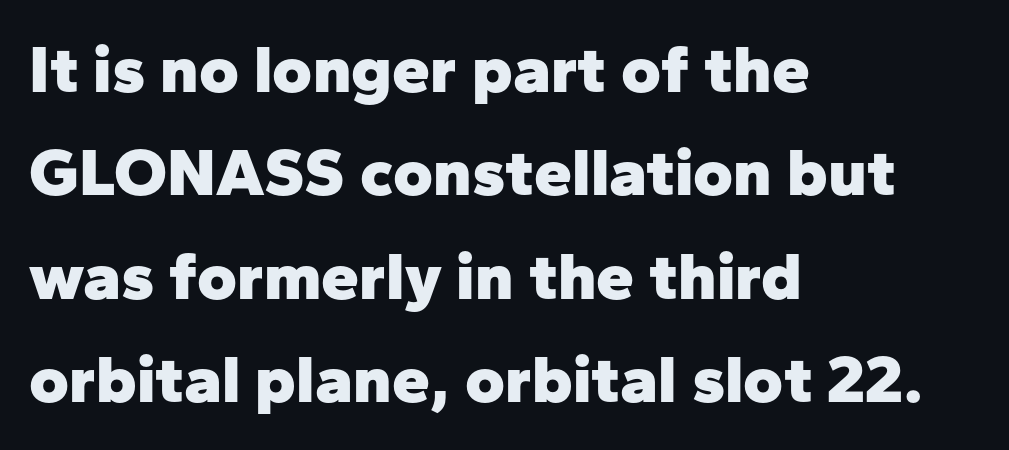
Q: Is the text bold? A: Yes.
Q: Is the text italic (slanted)? A: No, it is upright.
Q: Is the typeface a serif or a sans-serif typeface? A: Sans-serif.
Q: Is the text underlined? A: No.
Q: How is the paragraph aligned? A: Left-aligned.
Q: Is the spacing between letters normal or unusually wide? A: Normal.
Q: Is the spacing between lines tight, normal or loose? A: Normal.
Q: Width (condensed, normal, or wide)? A: Normal.
Q: Stroke contrast? A: Low.
Q: x-height? A: Medium.
Q: Monospaced? A: No.
